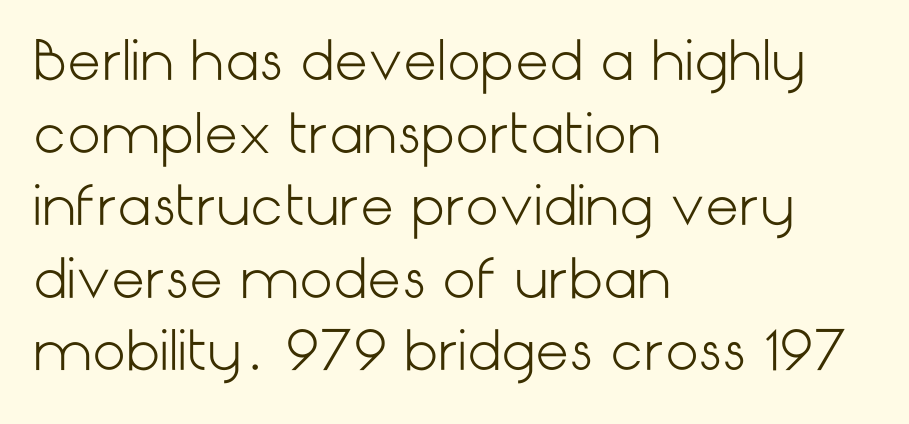
{"serif": "no", "italic": "no", "bold": "no", "weight": "light", "width": "normal", "stroke_contrast": "low", "x_height": "medium", "underline": "no", "align": "left", "line_spacing": "normal", "line_spacing_ratio": 1.37, "letter_spacing": "normal", "letter_spacing_em": 0.0, "glyph_px": 53}
